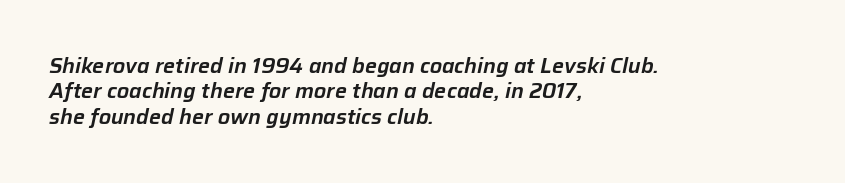
Q: Is the text italic (slanted)? A: Yes, it leans right by about 12 degrees.
Q: Is the text underlined? A: No.
Q: How is the paragraph aligned? A: Left-aligned.
Q: Is the spacing between letters normal or unusually wide? A: Normal.
